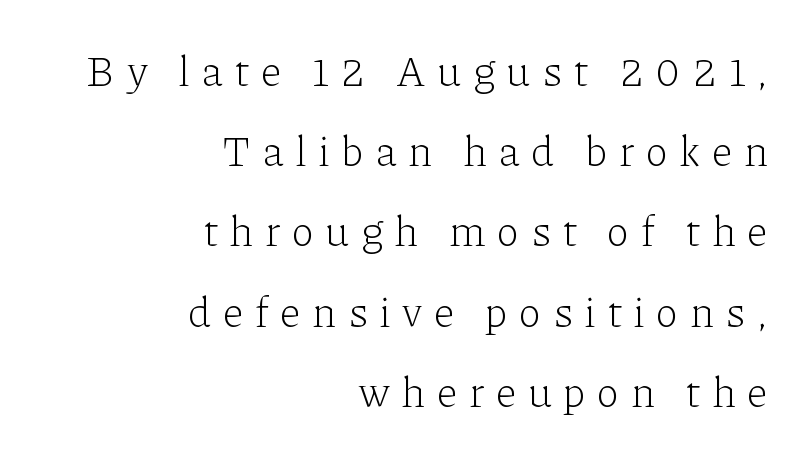
{"serif": "yes", "italic": "no", "bold": "no", "weight": "light", "width": "normal", "stroke_contrast": "low", "x_height": "medium", "monospaced": "no", "underline": "no", "align": "right", "line_spacing": "loose", "line_spacing_ratio": 1.91, "letter_spacing": "wide", "letter_spacing_em": 0.27, "glyph_px": 42}
